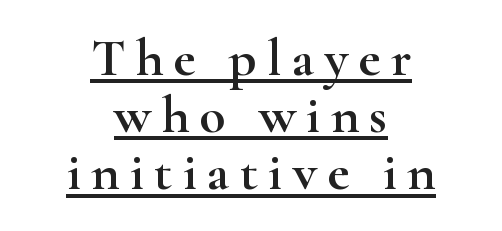
The image shows 54 px wide serif type, upright; set centered, tight line spacing (1.06x), underlined; high stroke contrast and a small x-height.
